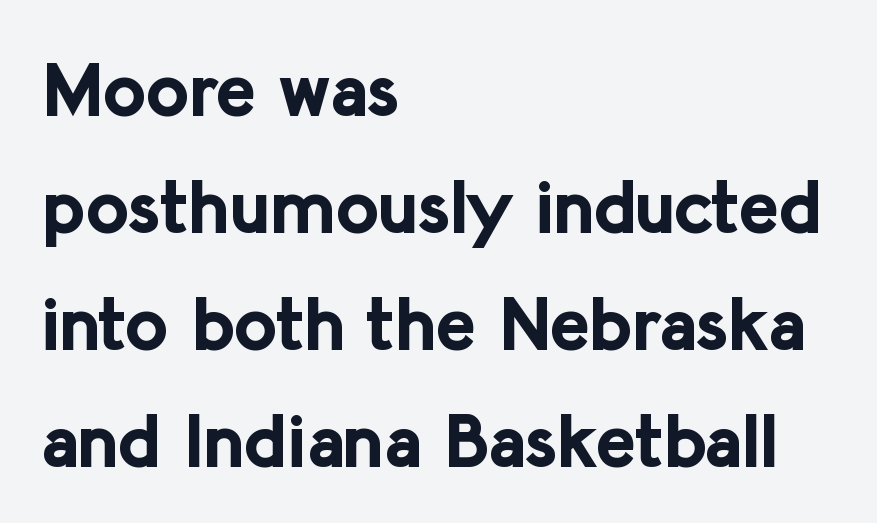
{"serif": "no", "italic": "no", "bold": "yes", "weight": "bold", "width": "normal", "stroke_contrast": "low", "x_height": "medium", "monospaced": "no", "underline": "no", "align": "left", "line_spacing": "normal", "line_spacing_ratio": 1.56, "letter_spacing": "normal", "letter_spacing_em": 0.0, "glyph_px": 75}
